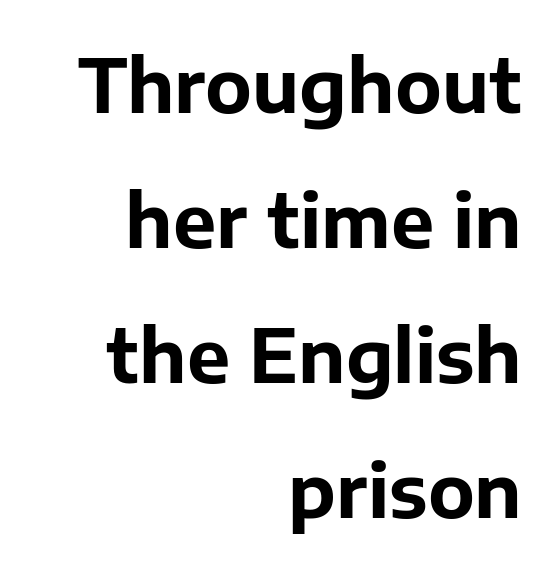
The image shows 73 px bold sans-serif type, upright; set right-aligned, line spacing 1.85x, normal letter spacing, not underlined; low stroke contrast and a medium x-height.
